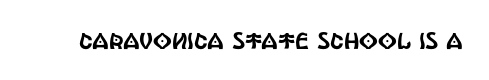
{"italic": "no", "underline": "no", "letter_spacing": "normal", "letter_spacing_em": 0.0, "glyph_px": 23}
